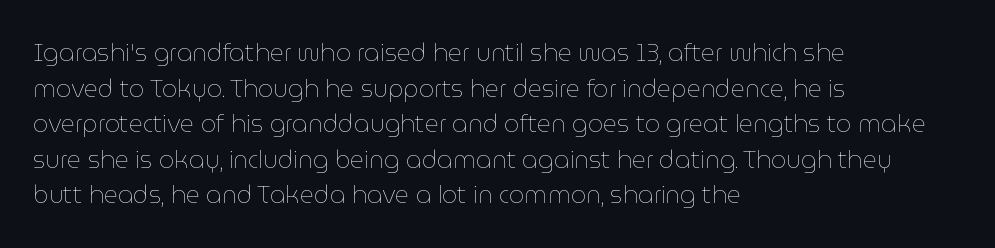
No italicization has been applied; the sample stays upright. Each line starts at the same left margin while the right side varies. Weight: regular or lighter. Compared with typical paragraphs, the rows here are spaced about the same. No extra tracking has been applied to these lines. Any mark beneath the type? The region is blank.
